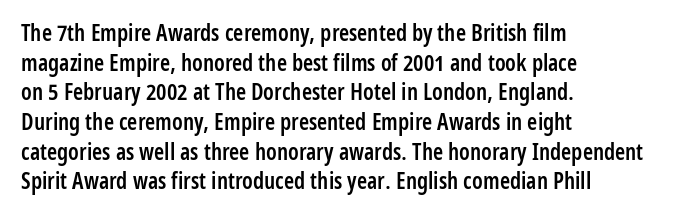
Stroke thickness is moderately raised; the sample reads as semibold. Vertical strokes here are truly vertical. The area under the type is left untouched. Summary of vertical rhythm: regular, with standard interline spacing.
